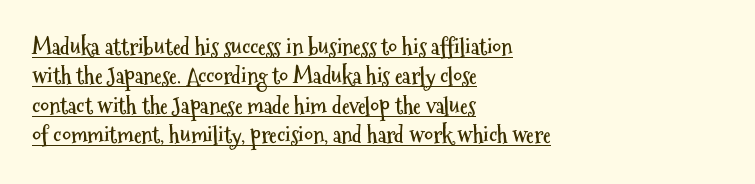
Which margin do the lines hug? The left one — the right edge is uneven. In terms of leading, this rendering sits right in the middle. No italicization has been applied; the sample stays upright. How heavy is the stroke? Heavy — this is a bold. Compared with undecorated copy, this sample adds a rule below the words.
